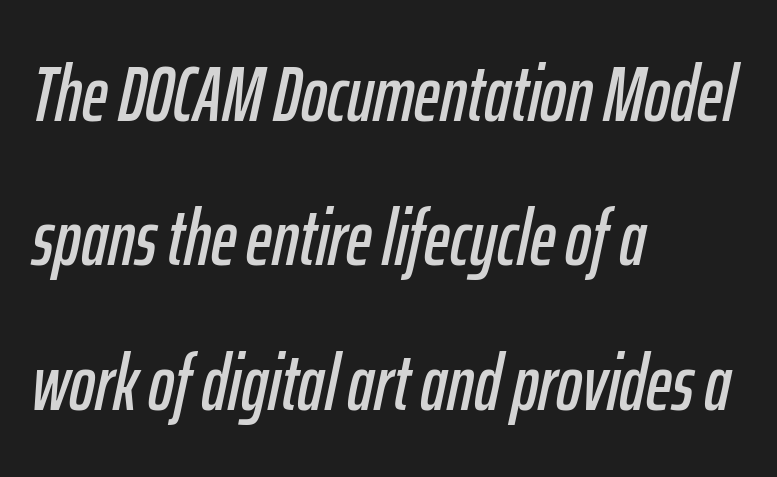
Think of a printed novel: that variable character pitch is what you see here. Notice how the stems are inclined rather than vertical — that's the hallmark of italics. The space beneath each line is pristine and unruled. The face used here is rendered with its standard letterfit. The lines in this sample share a left origin and differ only in where they stop.
